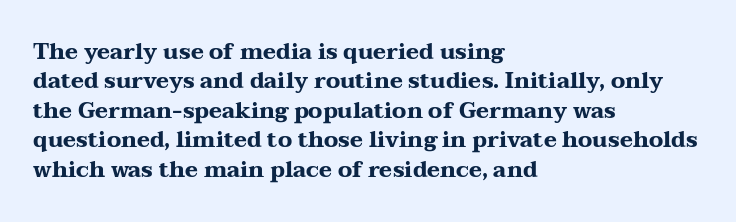
Q: Is the text bold? A: Yes.
Q: Is the text italic (slanted)? A: No, it is upright.
Q: Is the text underlined? A: No.
Q: How is the paragraph aligned? A: Left-aligned.
Q: Is the spacing between letters normal or unusually wide? A: Normal.
Q: Is the spacing between lines tight, normal or loose? A: Normal.
